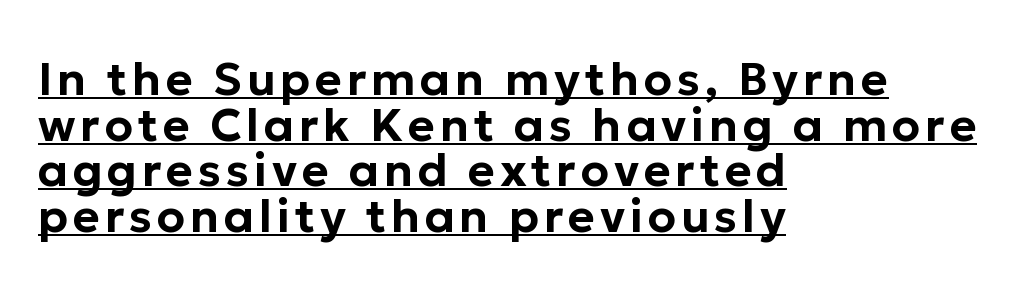
Horizontal alignment here is leftward, the default for most running prose. I'd call this a sans setting — the letters go barefoot. Each line of the rendering has a horizontal stroke beneath the glyphs. Each letter keeps its own natural width here, so spacing adapts to shape. These lines huddle together more closely than default settings would place them. Ascenders rise straight up at ninety degrees.
